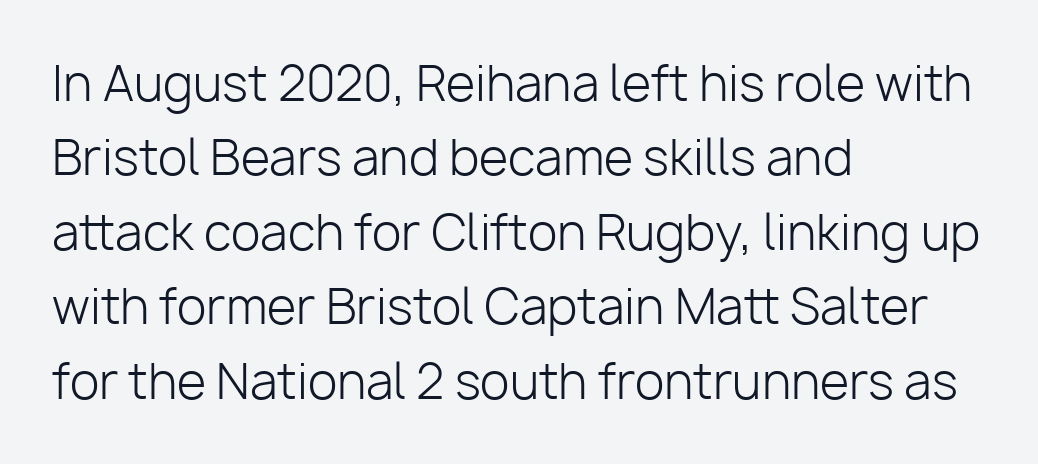
Q: Is the text bold? A: No.
Q: Is the text italic (slanted)? A: No, it is upright.
Q: Is the typeface a serif or a sans-serif typeface? A: Sans-serif.
Q: Is the text underlined? A: No.
Q: How is the paragraph aligned? A: Left-aligned.
Q: Is the spacing between letters normal or unusually wide? A: Normal.
Q: Is the spacing between lines tight, normal or loose? A: Normal.
Q: Width (condensed, normal, or wide)? A: Normal.
Q: Stroke contrast? A: Low.
Q: x-height? A: Medium.
Q: Monospaced? A: No.
